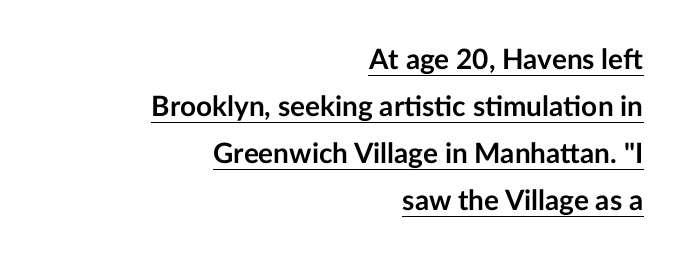
Q: Is the text bold? A: Yes.
Q: Is the text italic (slanted)? A: No, it is upright.
Q: Is the typeface a serif or a sans-serif typeface? A: Sans-serif.
Q: Is the text underlined? A: Yes.
Q: How is the paragraph aligned? A: Right-aligned.
Q: Is the spacing between letters normal or unusually wide? A: Normal.
Q: Is the spacing between lines tight, normal or loose? A: Normal.
Q: Width (condensed, normal, or wide)? A: Normal.
Q: Stroke contrast? A: Low.
Q: x-height? A: Medium.
Q: Monospaced? A: No.
